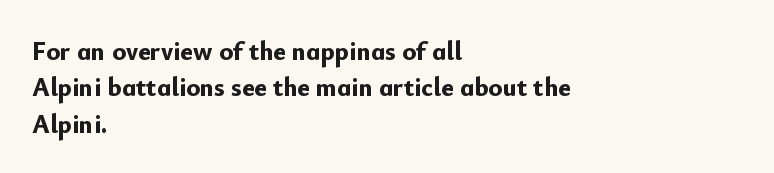
The image shows 26 px bold type, upright; set left-aligned, normal line spacing (1.4x), normal letter spacing, not underlined.
